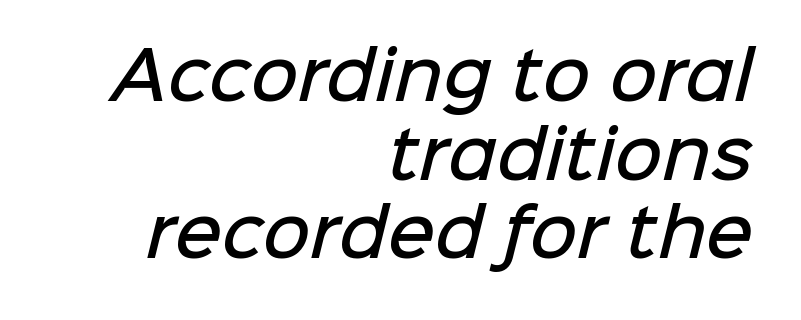
These lines are rendered in a variable-pitch font. Lines of text with bare space underneath. A student would call this right alignment; a typographer would say flush right, rag left. Its strokes are somewhat broadened, the hallmark of semibold type.
